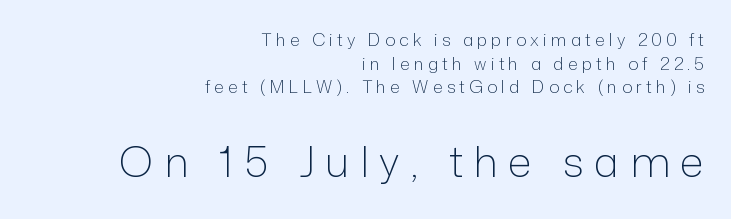
{"serif": "no", "italic": "no", "bold": "no", "weight": "light", "width": "normal", "stroke_contrast": "low", "x_height": "medium", "monospaced": "no", "underline": "no", "align": "right", "line_spacing": "normal", "line_spacing_ratio": 1.39, "letter_spacing": "wide", "letter_spacing_em": 0.25, "larger_block": "second", "size_ratio": 2.47, "glyph_px": 42}
